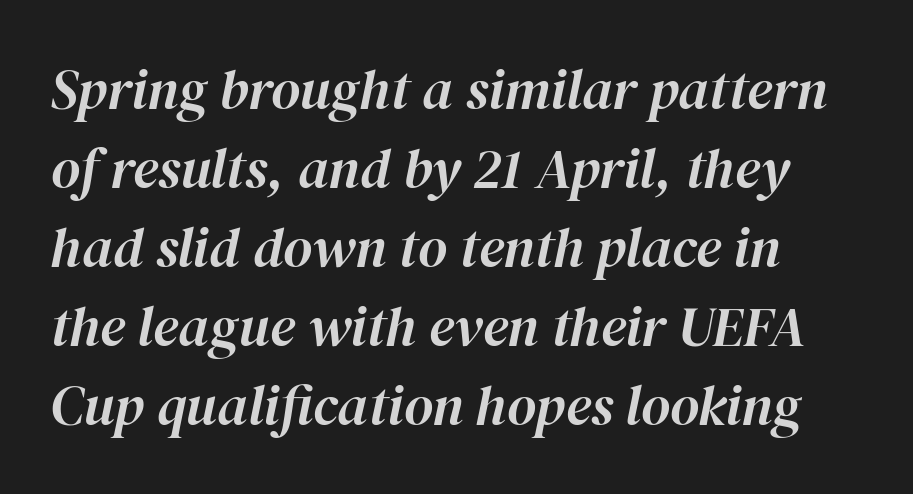
The line-height multiplier appears to be the usual default. Compared with typical body copy, the letter spacing here is the same. Slanted lettering throughout. Is the block centered? No — it sits flush against the left margin.
